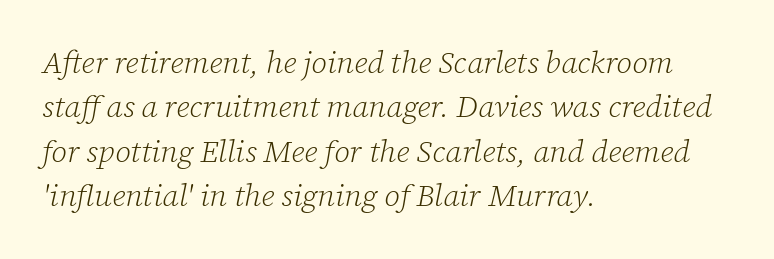
Varying glyph widths throughout — classic text-font behaviour. A serif font was chosen for this passage. Is the type heavy? It reads as light-to-regular instead. Visually the block forms a straight wall on the left and a jagged coastline on the right. Glyph-to-glyph distance matches everyday printed text. The gap between lines stays unmarked.
